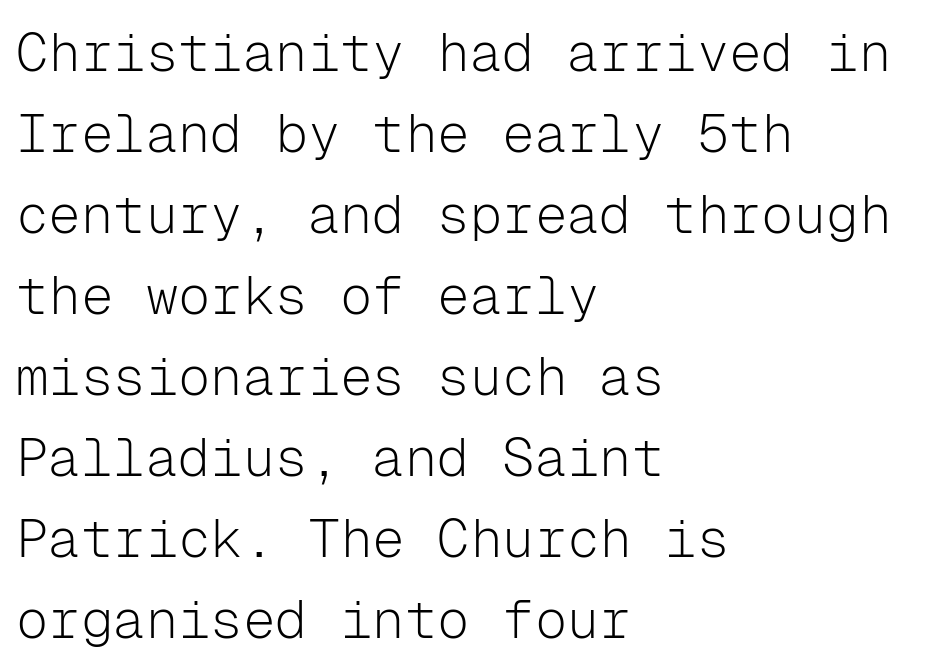
Vertical stems look standard width or narrower in stroke. Characters remain perfectly vertical along every line. In terms of leading, this rendering sits right in the middle. The text block is weighted toward the left margin, trailing off unevenly rightward. Unmarked baselines from the first word to the last.
